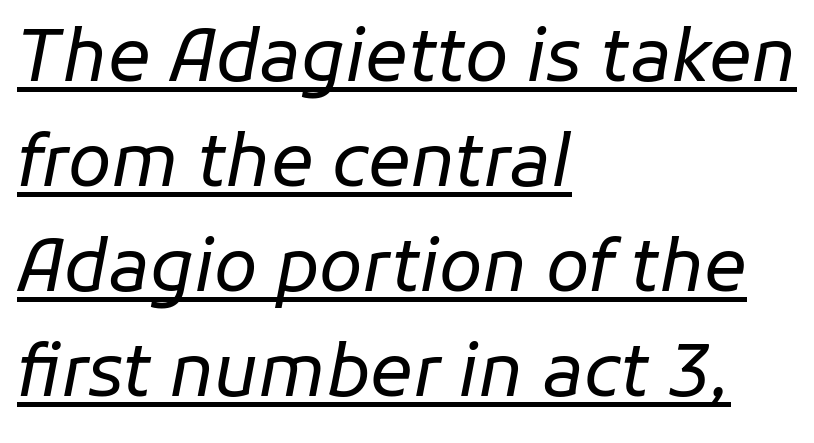
Q: Is the text bold? A: No.
Q: Is the text italic (slanted)? A: Yes, it leans right by about 11 degrees.
Q: Is the text underlined? A: Yes.
Q: How is the paragraph aligned? A: Left-aligned.
Q: Is the spacing between letters normal or unusually wide? A: Normal.
Q: Is the spacing between lines tight, normal or loose? A: Normal.
Q: Width (condensed, normal, or wide)? A: Normal.
Q: Stroke contrast? A: Low.
Q: x-height? A: Medium.
Q: Monospaced? A: No.
